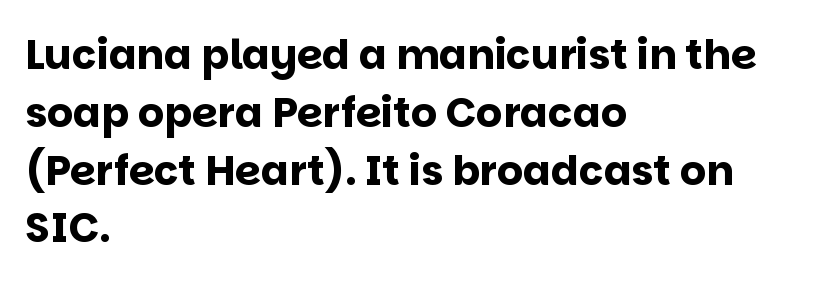
The paragraph shown leans on its left margin. The rendering shows plain stroke endings on the letterforms — a sans-serif design. Check the space under the baseline: it is left empty. Looks like regular typesetting: each glyph gets only the width it needs. Nobody touched the tracking dial on this one. I'd describe the lettering as bold — thick and assertive.
